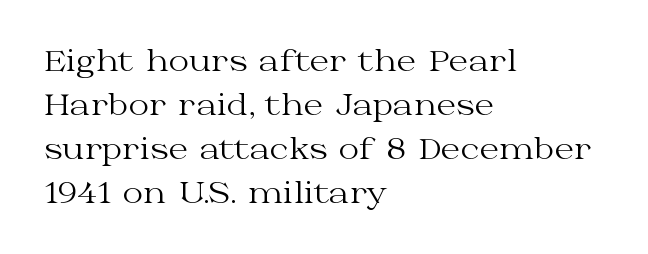
The image shows 28 px regular-weight, wide serif type, upright; set left-aligned, normal line spacing (1.57x), normal letter spacing, not underlined; medium stroke contrast and a medium x-height.
